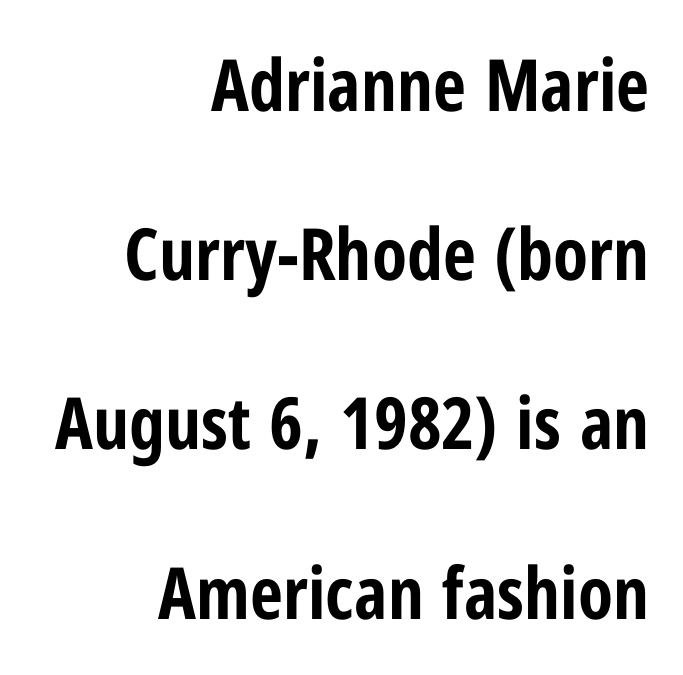
The image shows 72 px bold, condensed sans-serif type, upright; set right-aligned, loose line spacing (2.35x), normal letter spacing, not underlined; low stroke contrast and a medium x-height.
